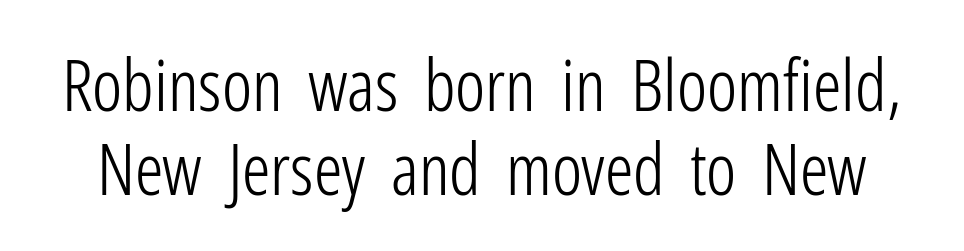
The image shows 71 px light, condensed sans-serif type, upright; set line spacing 1.18x, normal letter spacing, not underlined; low stroke contrast and a medium x-height.
